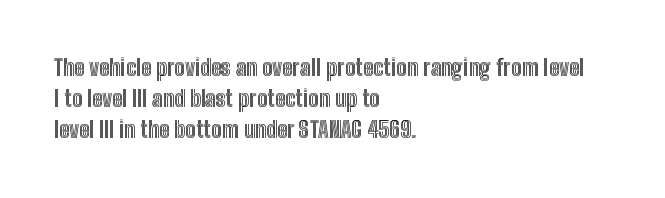
Q: Is the text italic (slanted)? A: No, it is upright.
Q: Is the text underlined? A: No.
Q: How is the paragraph aligned? A: Left-aligned.
Q: Is the spacing between letters normal or unusually wide? A: Normal.
Q: Is the spacing between lines tight, normal or loose? A: Normal.
